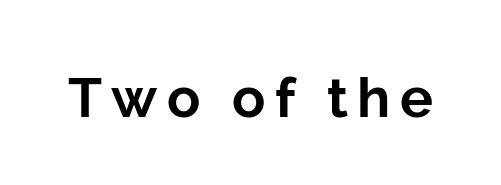
The image shows 55 px bold sans-serif type, upright; set not underlined; low stroke contrast and a medium x-height.
